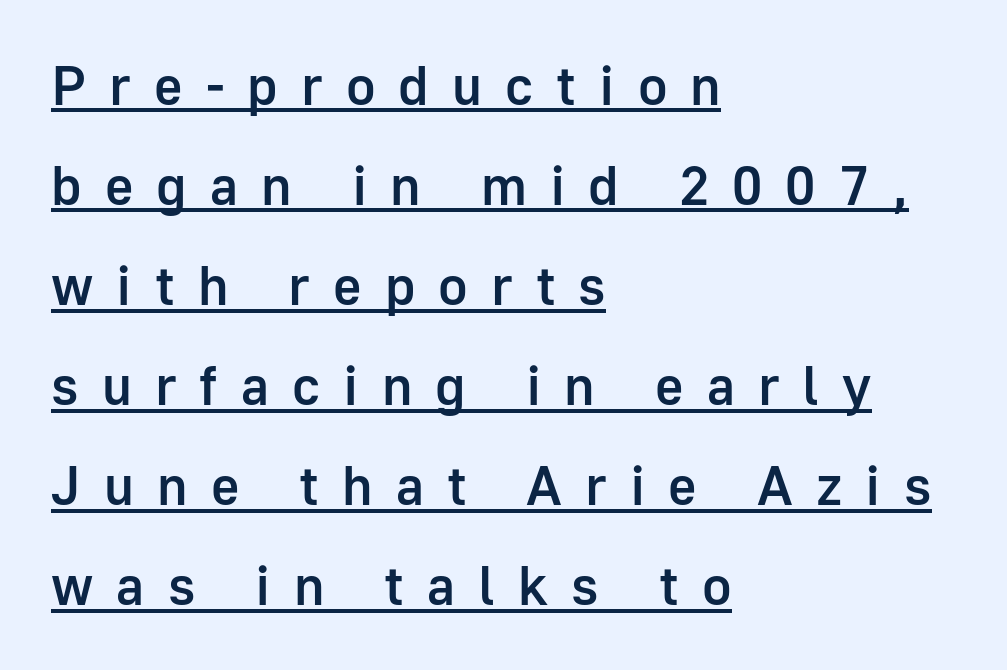
Q: Is the text bold? A: Semi-bold.
Q: Is the text italic (slanted)? A: No, it is upright.
Q: Is the typeface a serif or a sans-serif typeface? A: Sans-serif.
Q: Is the text underlined? A: Yes.
Q: How is the paragraph aligned? A: Left-aligned.
Q: Is the spacing between letters normal or unusually wide? A: Unusually wide.
Q: Width (condensed, normal, or wide)? A: Normal.
Q: Stroke contrast? A: Low.
Q: x-height? A: Medium.
Q: Monospaced? A: No.
